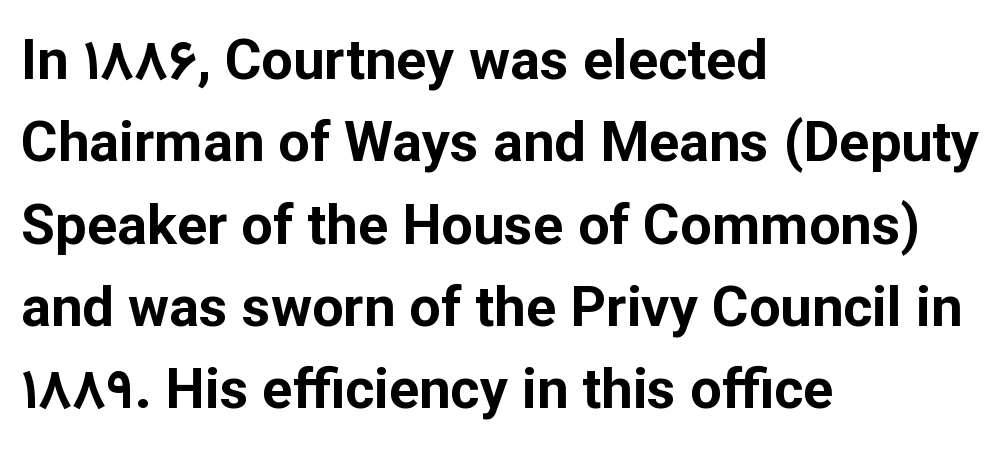
Its strokes are broad and dark, the hallmark of bold type. The designer went with a sans here, leaving each stem footless. The passage shown is typed in a proportional face where columns would drift. The space directly below the letters is spotless.
